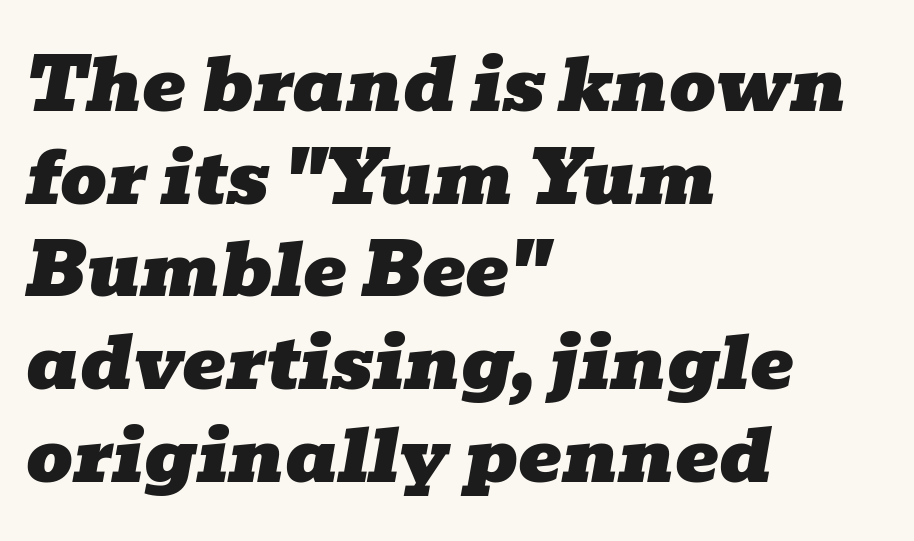
{"serif": "yes", "italic": "yes", "lean": "right", "slant_degrees": 10, "width": "wide", "stroke_contrast": "low", "x_height": "medium", "monospaced": "no", "underline": "no", "align": "left", "line_spacing": "normal", "line_spacing_ratio": 1.27, "letter_spacing": "normal", "letter_spacing_em": 0.0, "glyph_px": 73}
